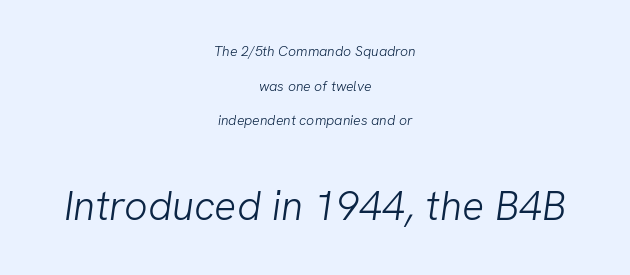
Q: Is the text bold? A: No.
Q: Is the typeface a serif or a sans-serif typeface? A: Sans-serif.
Q: Is the text underlined? A: No.
Q: How is the paragraph aligned? A: Centered.
Q: Is the spacing between letters normal or unusually wide? A: Normal.
Q: Is the spacing between lines tight, normal or loose? A: Loose.
Q: Which block of text is set in a larger size, the first (top) or the second (bottom)? A: The second (bottom) one.
Q: Width (condensed, normal, or wide)? A: Normal.
Q: Stroke contrast? A: Low.
Q: x-height? A: Medium.
Q: Monospaced? A: No.
